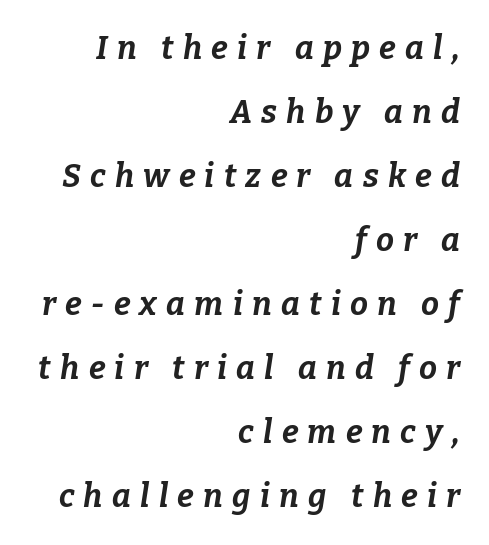
{"italic": "yes", "lean": "right", "slant_degrees": 9, "bold": "yes", "weight": "bold", "width": "normal", "stroke_contrast": "low", "x_height": "medium", "monospaced": "no", "underline": "no", "align": "right", "line_spacing": "loose", "line_spacing_ratio": 2.0, "letter_spacing": "wide", "letter_spacing_em": 0.29, "glyph_px": 32}
